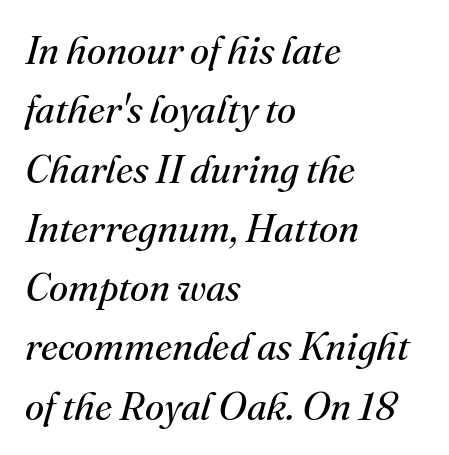
{"serif": "yes", "italic": "yes", "lean": "right", "slant_degrees": 16, "bold": "no", "weight": "regular", "width": "normal", "stroke_contrast": "medium", "x_height": "small", "monospaced": "no", "underline": "no", "align": "left", "line_spacing": "normal", "line_spacing_ratio": 1.52, "letter_spacing": "normal", "letter_spacing_em": 0.0, "glyph_px": 39}
